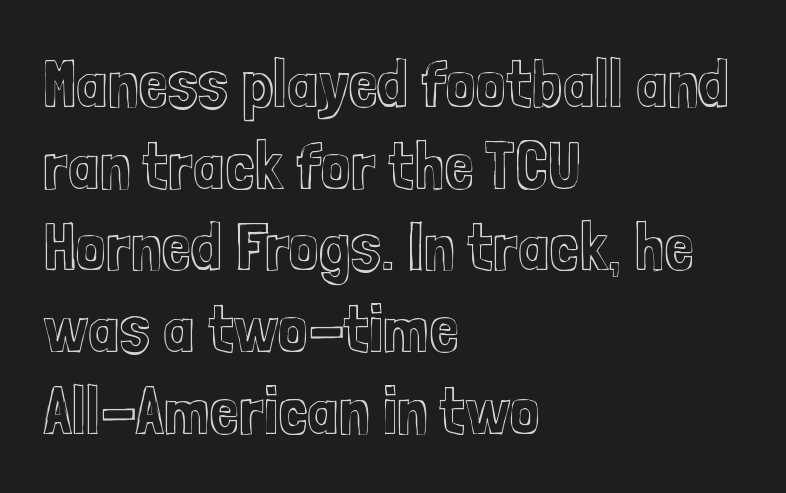
The image shows 67 px condensed type, upright; set left-aligned, line spacing 1.22x, normal letter spacing, not underlined; a medium x-height.
